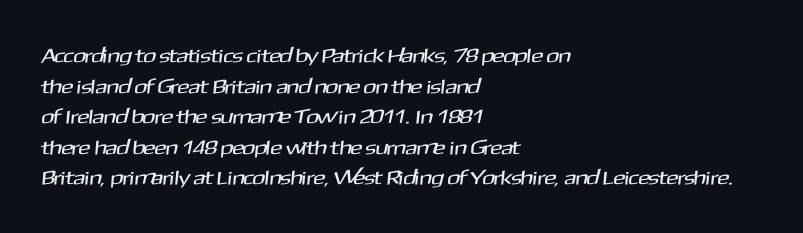
The image shows 20 px text type; set left-aligned, normal line spacing (1.53x), normal letter spacing, not underlined.
